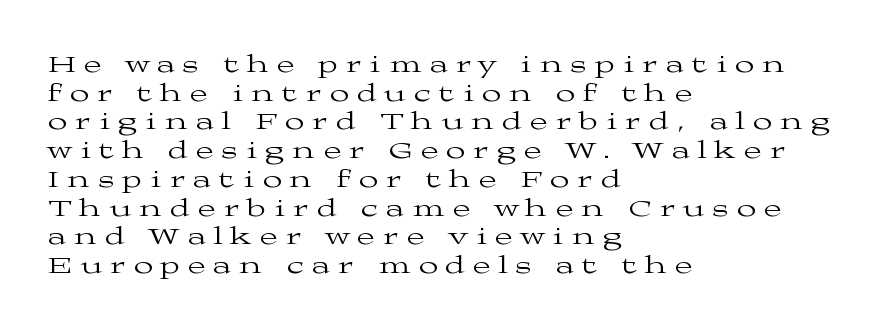
The image shows 25 px text type, upright; set left-aligned, tight line spacing (1.15x), unusually wide letter spacing (+0.35 em), not underlined.
